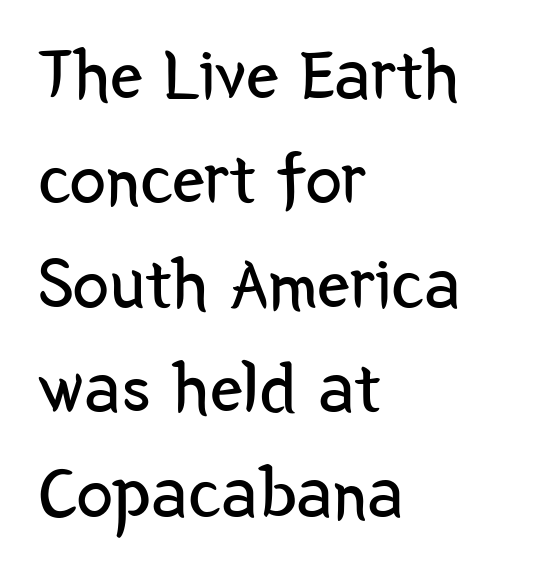
The image shows 73 px regular-weight, condensed sans-serif type, upright; set left-aligned, normal line spacing (1.43x), normal letter spacing, not underlined; low stroke contrast and a medium x-height.
